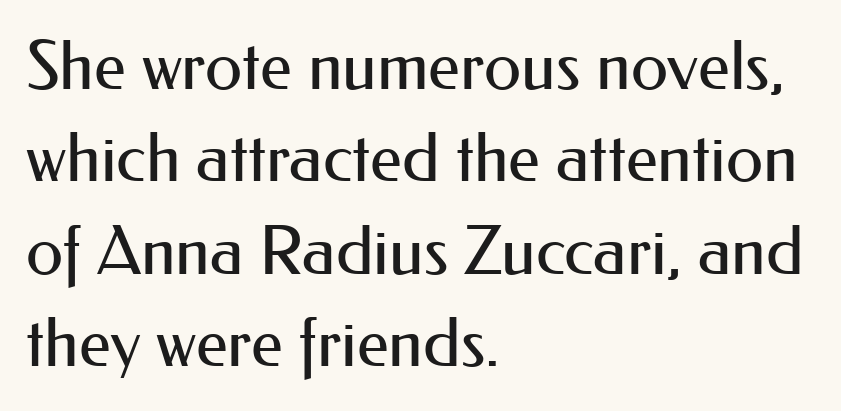
Q: Is the text bold? A: No.
Q: Is the text italic (slanted)? A: No, it is upright.
Q: Is the typeface a serif or a sans-serif typeface? A: Sans-serif.
Q: Is the text underlined? A: No.
Q: How is the paragraph aligned? A: Left-aligned.
Q: Is the spacing between letters normal or unusually wide? A: Normal.
Q: Is the spacing between lines tight, normal or loose? A: Normal.
Q: Width (condensed, normal, or wide)? A: Normal.
Q: Stroke contrast? A: Medium.
Q: x-height? A: Small.
Q: Monospaced? A: No.
